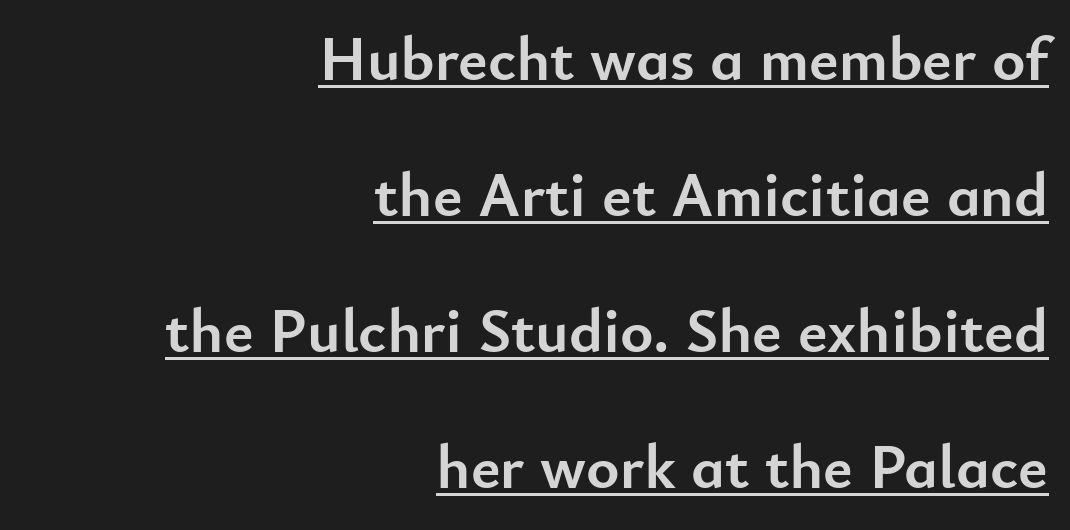
{"serif": "no", "italic": "no", "bold": "yes", "weight": "semibold", "width": "normal", "stroke_contrast": "low", "x_height": "small", "monospaced": "no", "underline": "yes", "align": "right", "line_spacing": "loose", "line_spacing_ratio": 2.16, "letter_spacing": "normal", "letter_spacing_em": 0.0, "glyph_px": 63}
